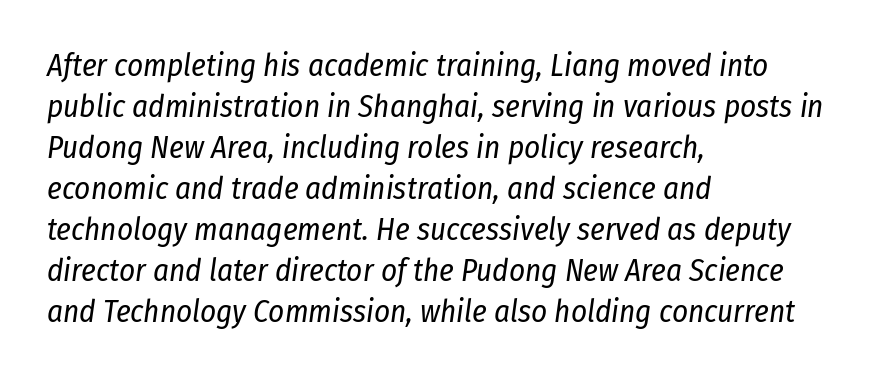
Q: Is the text bold? A: No.
Q: Is the text italic (slanted)? A: Yes, it leans right by about 8 degrees.
Q: Is the text underlined? A: No.
Q: How is the paragraph aligned? A: Left-aligned.
Q: Is the spacing between letters normal or unusually wide? A: Normal.
Q: Is the spacing between lines tight, normal or loose? A: Normal.
Q: Width (condensed, normal, or wide)? A: Condensed.
Q: Stroke contrast? A: Low.
Q: x-height? A: Medium.
Q: Monospaced? A: No.
